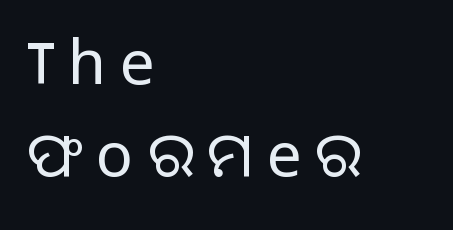
The image shows 62 px light sans-serif type, upright; set left-aligned, normal line spacing (1.49x), unusually wide letter spacing (+0.22 em), not underlined; low stroke contrast and a medium x-height.
